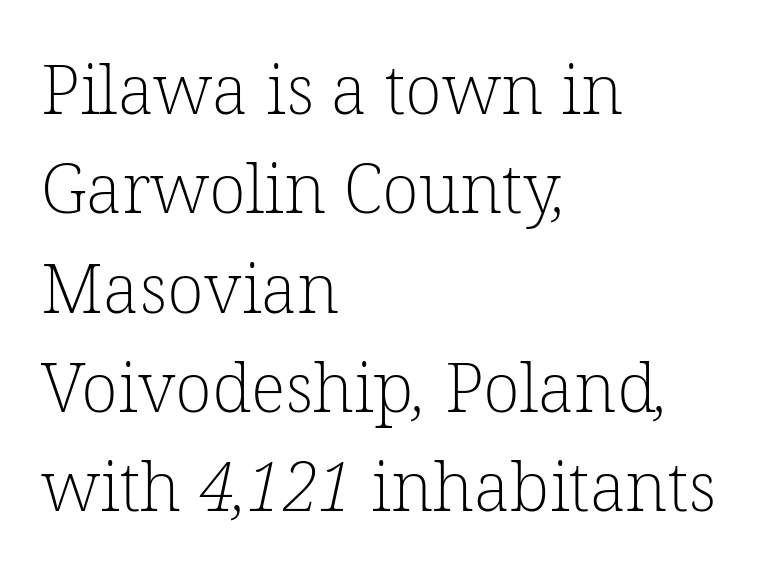
{"serif": "yes", "bold": "no", "weight": "light", "width": "normal", "stroke_contrast": "low", "x_height": "medium", "monospaced": "no", "underline": "no", "align": "left", "line_spacing": "normal", "line_spacing_ratio": 1.46, "letter_spacing": "normal", "letter_spacing_em": 0.0, "glyph_px": 68}
